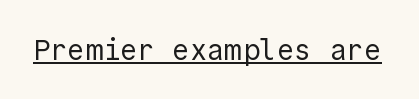
{"serif": "no", "italic": "no", "bold": "no", "weight": "regular", "width": "normal", "x_height": "medium", "underline": "yes", "letter_spacing": "normal", "letter_spacing_em": 0.0, "glyph_px": 29}
